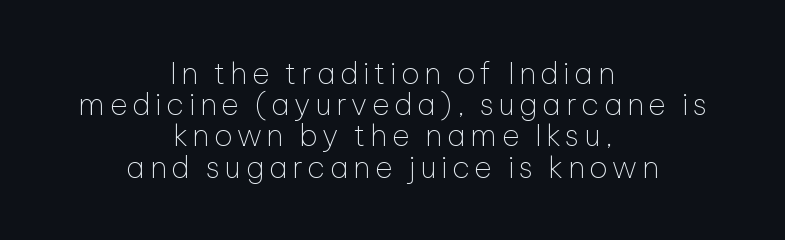
The image shows 30 px thin sans-serif type, upright; set centered, tight line spacing (1.04x), not underlined; low stroke contrast and a medium x-height.
